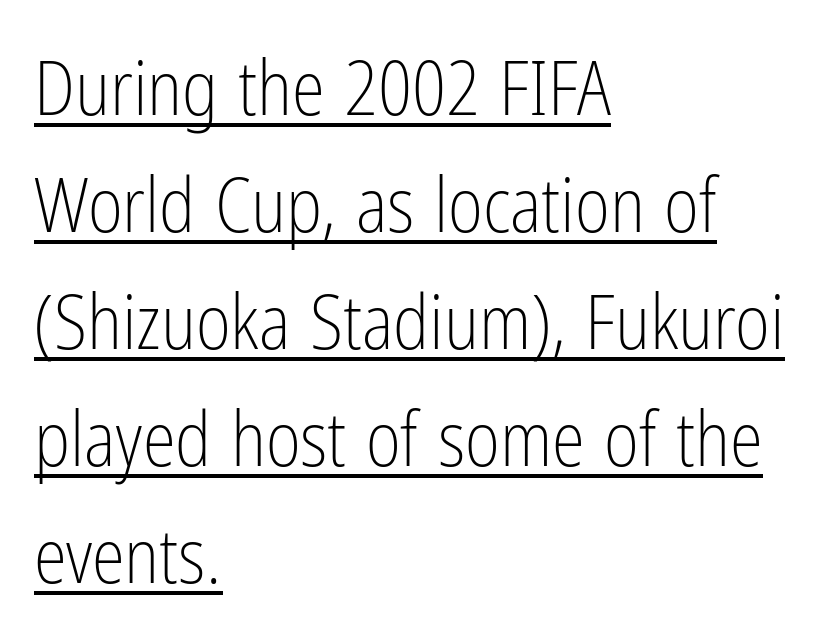
The compositor pushed each line to the left boundary. This is sans-serif lettering, the kind often seen on screens and signage. The letters stand straight up with perfectly vertical stems. These glyphs show unthickened strokes, regular width or finer. What's the leading like? Ordinary, nothing unusual.
